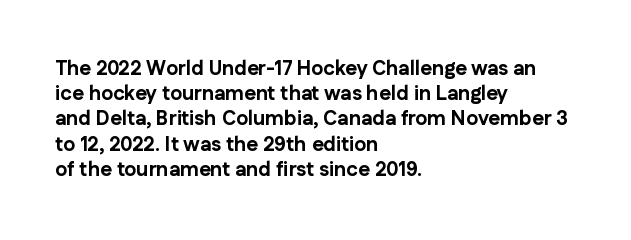
The space directly below the letters is spotless. This rendering uses left alignment, leaving the right contour irregular. The typography opts for an upright posture over an oblique one. Each word holds together tightly as a unit, with standard inter-letter gaps. Pretty heavy lettering here — definitely bold.
